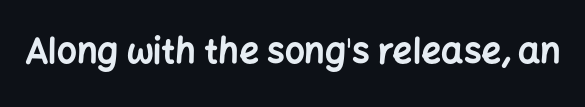
Tall strokes in this sample are plumb rather than angled. Varying glyph widths throughout — classic text-font behaviour. Default kerning and tracking; the words read as compact shapes. Its strokes are broad and dark, the hallmark of bold type. Quick note: underline off.
